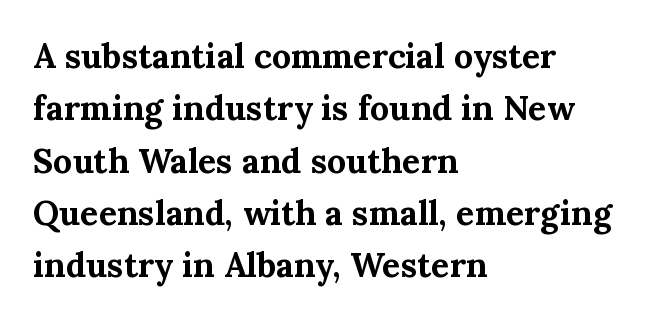
{"serif": "yes", "italic": "no", "bold": "yes", "weight": "bold", "width": "normal", "stroke_contrast": "medium", "x_height": "medium", "monospaced": "no", "underline": "no", "align": "left", "line_spacing": "normal", "line_spacing_ratio": 1.54, "letter_spacing": "normal", "letter_spacing_em": 0.0, "glyph_px": 34}
